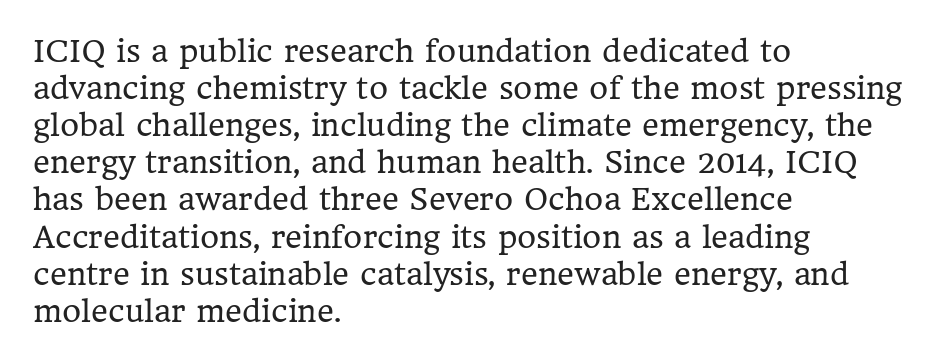
{"serif": "yes", "italic": "no", "bold": "no", "weight": "regular", "width": "normal", "stroke_contrast": "low", "x_height": "medium", "monospaced": "no", "underline": "no", "align": "left", "line_spacing": "normal", "line_spacing_ratio": 1.28, "letter_spacing": "normal", "letter_spacing_em": 0.0, "glyph_px": 29}
